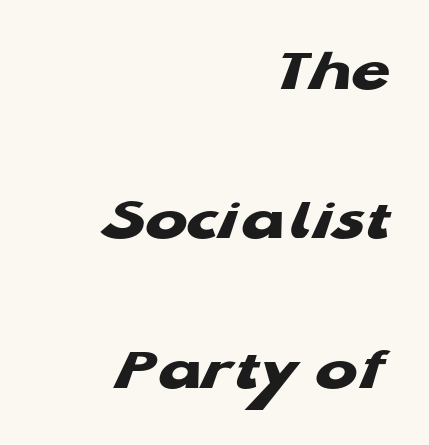
Is this a fixed-width face? No — the glyphs have proportional, varying widths. The sample has been set heavy, in full bold. Stroke terminals: plain, sans-serif. Underlining? Definitely not there.
